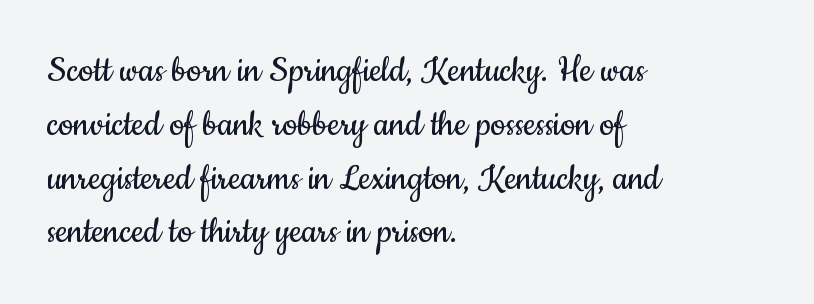
The weight would be labelled regular, book, light, or lighter still. Descender tails drop into unmarked territory. Which margin do the lines hug? The left one — the right edge is uneven. Each letter's strokes conclude bluntly, with no projecting serifs.
